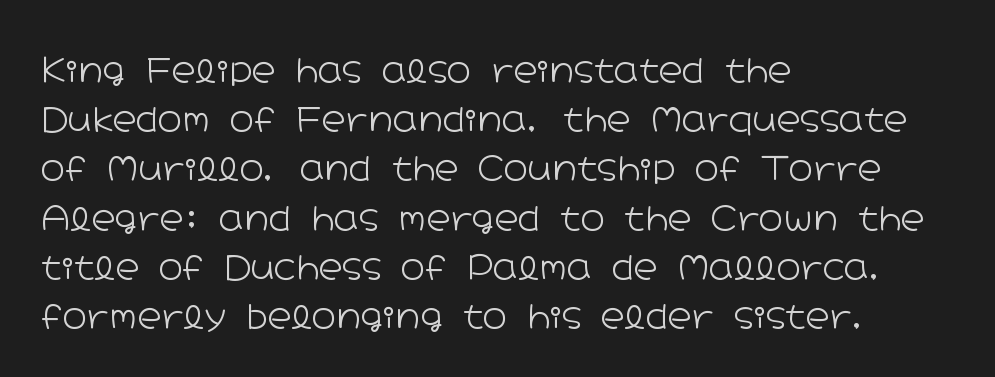
The image shows 33 px light, wide sans-serif type, upright; set left-aligned, normal line spacing (1.49x), normal letter spacing, not underlined; low stroke contrast and a medium x-height.
